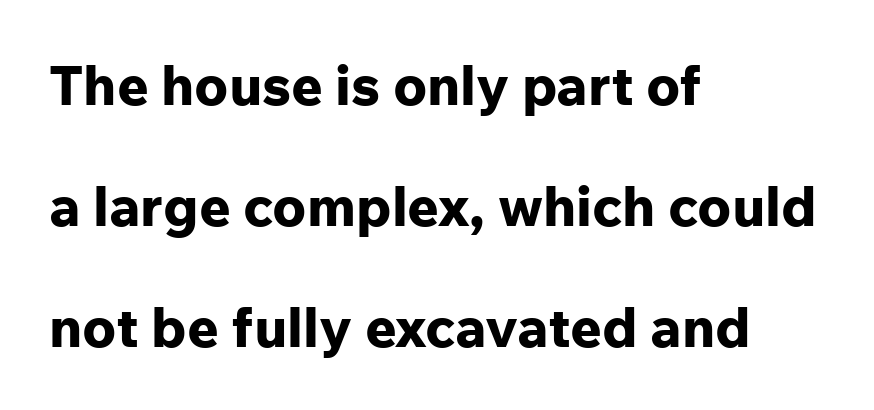
The image shows 55 px bold sans-serif type, upright; set left-aligned, loose line spacing (2.2x), normal letter spacing, not underlined; low stroke contrast and a medium x-height.
